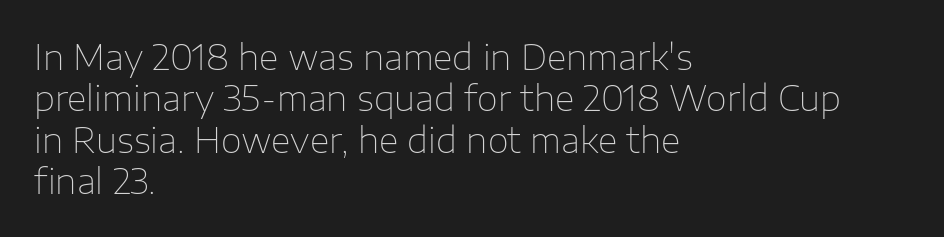
{"serif": "no", "italic": "no", "bold": "no", "weight": "thin", "width": "normal", "stroke_contrast": "low", "x_height": "medium", "monospaced": "no", "underline": "no", "align": "left", "line_spacing_ratio": 1.22, "letter_spacing": "normal", "letter_spacing_em": 0.0, "glyph_px": 34}
